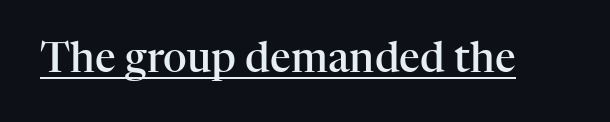
The image shows 41 px semibold serif type, upright; set normal letter spacing, underlined; high stroke contrast and a medium x-height.
